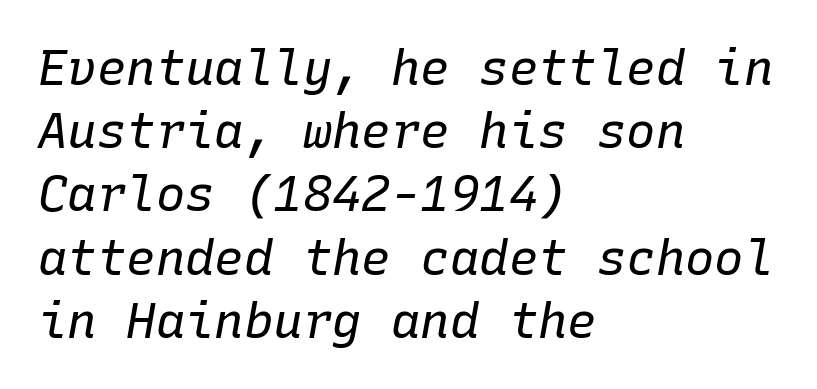
The image shows 49 px regular-weight type, italic (leaning right), monospaced; set left-aligned, normal line spacing (1.29x), normal letter spacing, not underlined; low stroke contrast and a medium x-height.
